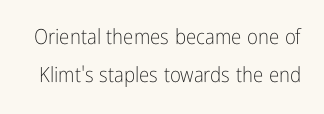
{"italic": "no", "bold": "no", "underline": "no", "line_spacing_ratio": 1.8, "letter_spacing": "normal", "letter_spacing_em": 0.0, "glyph_px": 21}
